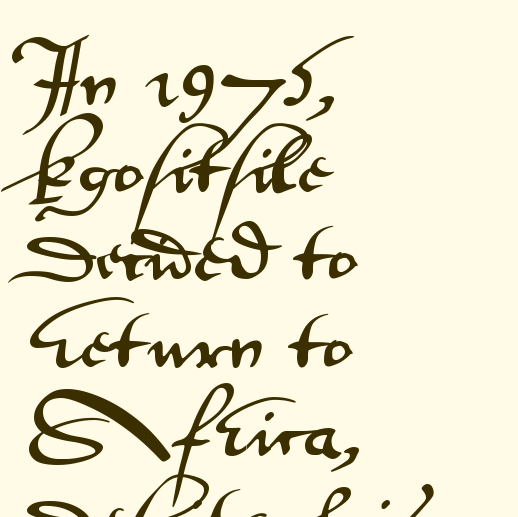
The image shows 65 px wide sans-serif type; set left-aligned, normal line spacing (1.35x), normal letter spacing, not underlined; medium stroke contrast and a small x-height.
